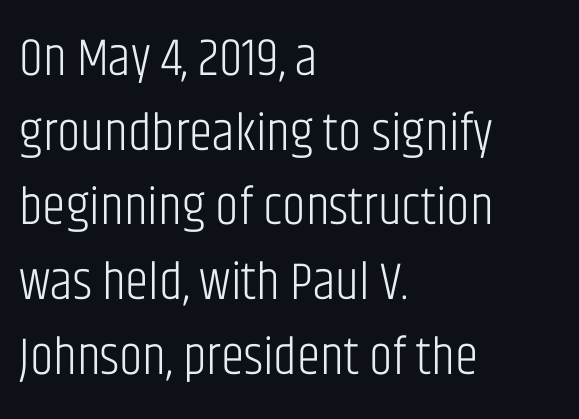
The image shows 53 px light, condensed sans-serif type, upright; set left-aligned, normal line spacing (1.41x), normal letter spacing, not underlined; low stroke contrast and a large x-height.
